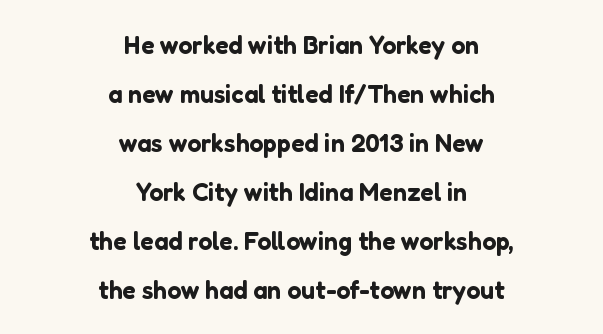
The image shows 25 px text type, upright; set centered, loose line spacing (1.96x), normal letter spacing, not underlined.
